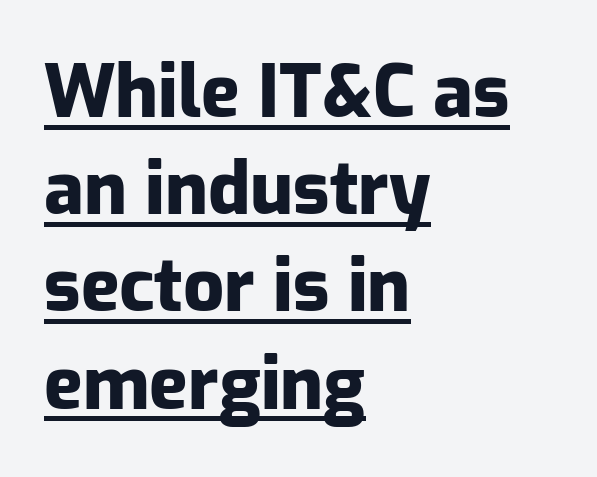
The image shows 72 px heavy sans-serif type, upright; set left-aligned, normal line spacing (1.35x), normal letter spacing, underlined; low stroke contrast and a medium x-height.
